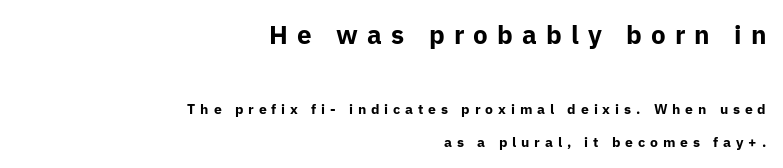
Q: Is the text bold? A: Yes.
Q: Is the text italic (slanted)? A: No, it is upright.
Q: Is the text underlined? A: No.
Q: How is the paragraph aligned? A: Right-aligned.
Q: Is the spacing between letters normal or unusually wide? A: Unusually wide.
Q: Is the spacing between lines tight, normal or loose? A: Loose.
Q: Which block of text is set in a larger size, the first (top) or the second (bottom)? A: The first (top) one.
